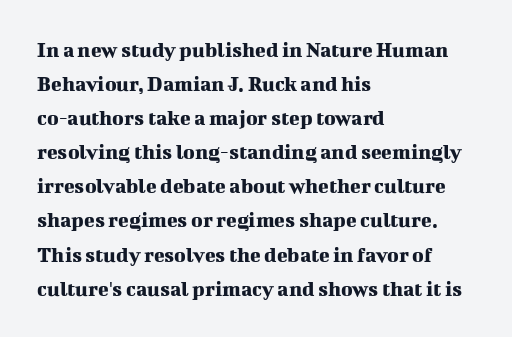
Students, observe: this is what conventionally led text looks like. This sample uses an upright cut, with every glyph sitting square on the baseline. A clean baseline with only descenders dipping below it. Each word holds together tightly as a unit, with standard inter-letter gaps.
